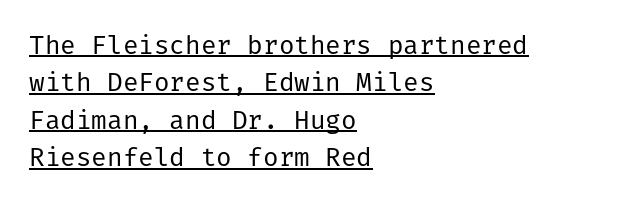
The image shows 26 px text type, upright; set left-aligned, normal line spacing (1.44x), normal letter spacing, underlined.
